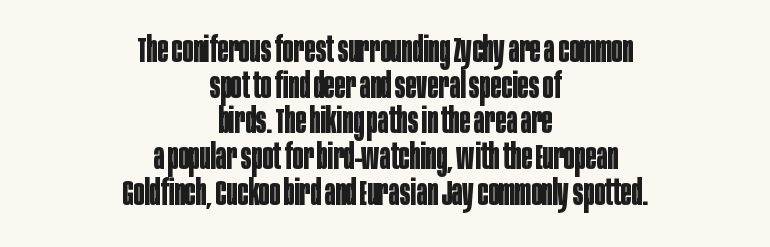
The image shows 36 px bold, condensed sans-serif type, upright; set centered, tight line spacing (0.99x), normal letter spacing, not underlined; low stroke contrast and a large x-height.
